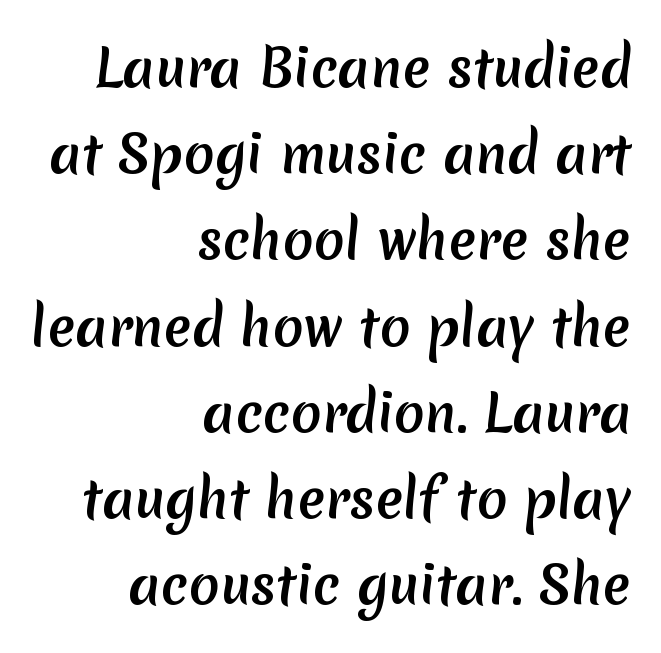
The image shows 51 px sans-serif type; set right-aligned, normal line spacing (1.69x), normal letter spacing, not underlined; medium stroke contrast and a medium x-height.
